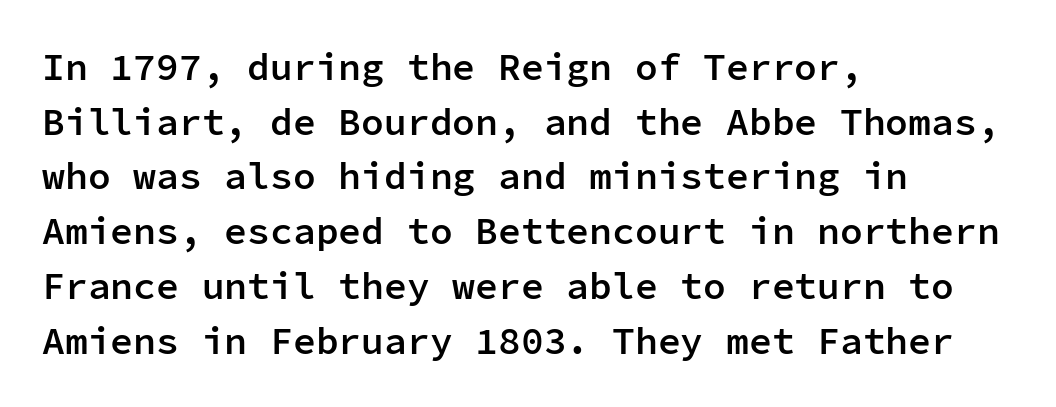
The image shows 38 px semibold sans-serif type, upright, monospaced; set left-aligned, normal line spacing (1.44x), normal letter spacing, not underlined; low stroke contrast and a medium x-height.
